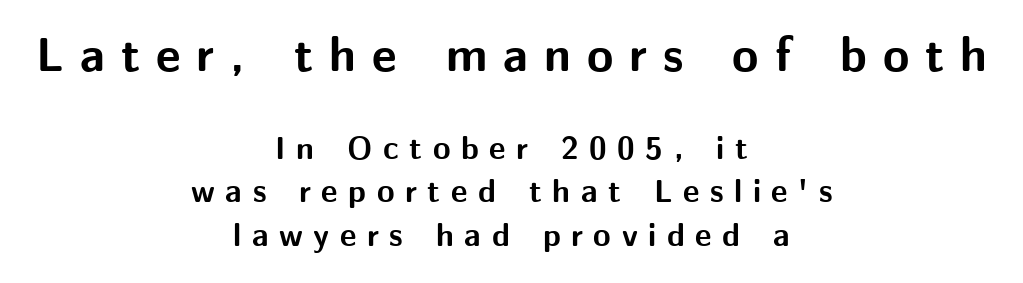
Here the designer chose a conventional face with non-uniform glyph widths. Note: no serifs on the glyphs. Tall strokes in this sample are plumb rather than angled. Horizontal bands of white between lines are of average thickness.
